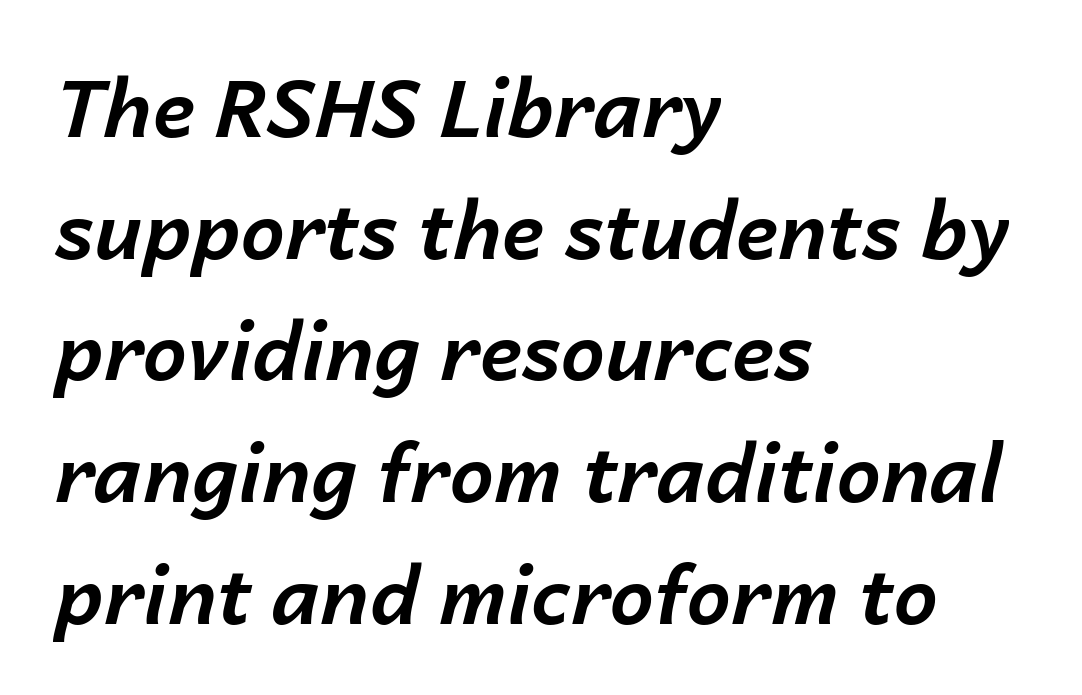
The image shows 79 px bold type, italic (leaning right); set left-aligned, normal line spacing (1.54x), normal letter spacing, not underlined; low stroke contrast and a medium x-height.
